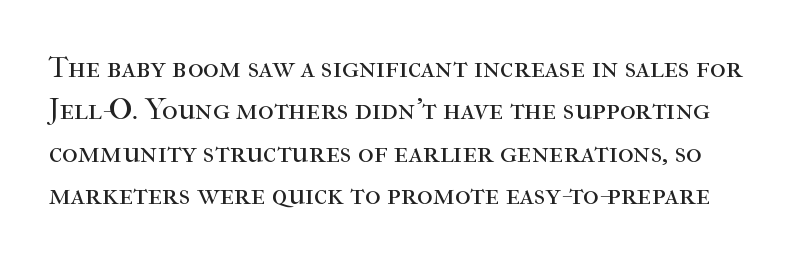
Note: serifs present on the glyphs. Stroke mass is kept to a normal reading level or below. This is roman type, the default non-slanted kind. Honestly, the letter spacing is just normal — you wouldn't notice it.
